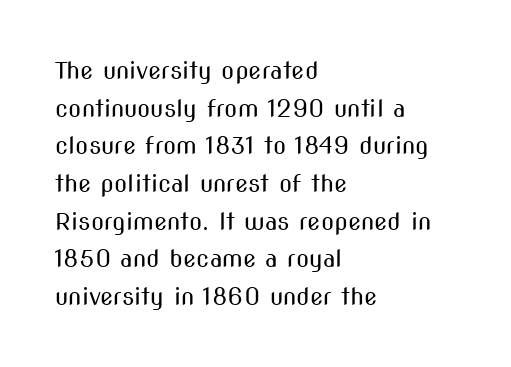
{"italic": "no", "bold": "no", "underline": "no", "align": "left", "line_spacing": "normal", "line_spacing_ratio": 1.57, "letter_spacing": "normal", "letter_spacing_em": 0.0, "glyph_px": 24}
